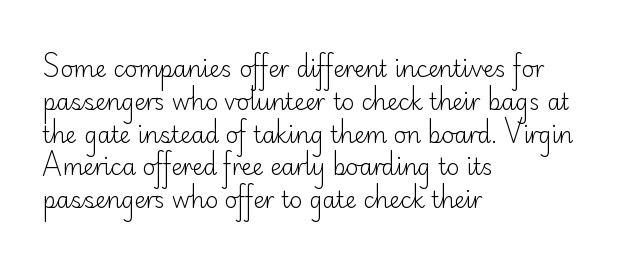
The image shows 22 px text type, upright; set left-aligned, normal line spacing (1.49x), normal letter spacing, not underlined.
